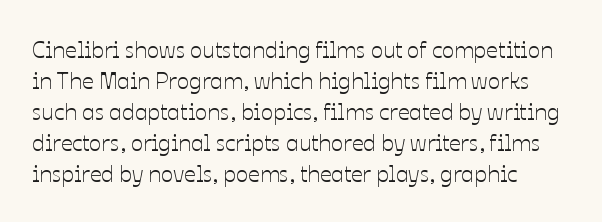
The designer left line spacing at the default. The letters stand straight up with perfectly vertical stems. Here the glyphs are tracked normally, forming tight word shapes. Descender tails drop into unmarked territory.
